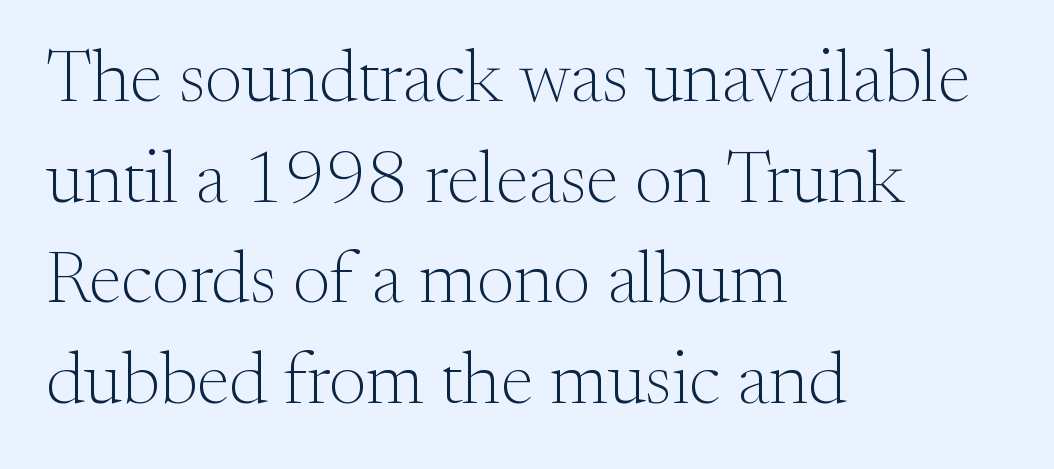
Q: Is the text bold? A: No.
Q: Is the text italic (slanted)? A: No, it is upright.
Q: Is the typeface a serif or a sans-serif typeface? A: Serif.
Q: Is the text underlined? A: No.
Q: How is the paragraph aligned? A: Left-aligned.
Q: Is the spacing between letters normal or unusually wide? A: Normal.
Q: Is the spacing between lines tight, normal or loose? A: Normal.
Q: Width (condensed, normal, or wide)? A: Normal.
Q: Stroke contrast? A: Medium.
Q: x-height? A: Small.
Q: Monospaced? A: No.
